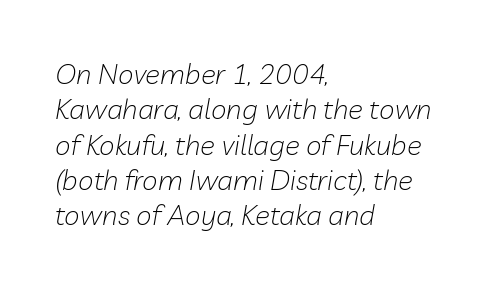
The typeface has the unassuming heft of standard copy or less. The text carries the slant typical of an italic or oblique font. A clean baseline with only descenders dipping below it. You could not count columns in this text — the font is proportionally spaced. The compositor pushed each line to the left boundary.
